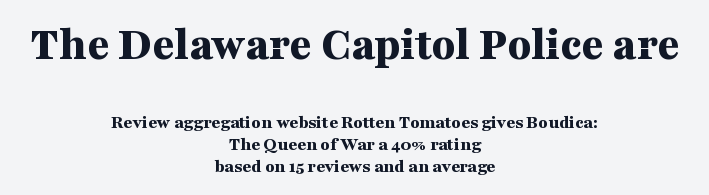
{"serif": "yes", "italic": "no", "bold": "yes", "weight": "bold", "width": "wide", "stroke_contrast": "medium", "x_height": "medium", "monospaced": "no", "underline": "no", "align": "center", "line_spacing_ratio": 1.17, "letter_spacing": "normal", "letter_spacing_em": 0.0, "larger_block": "first", "size_ratio": 2.53, "glyph_px": 48}
